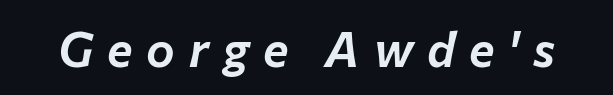
Here the designer chose a conventional face with non-uniform glyph widths. Descender tails drop into unmarked territory. Would a proofreader flag this as italicized? Yes. The letterforms stand isolated, each surrounded by extra space.
